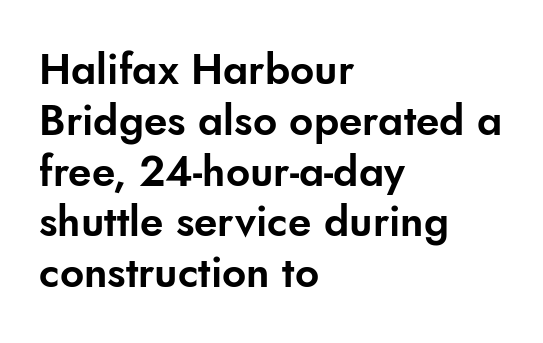
Q: Is the text italic (slanted)? A: No, it is upright.
Q: Is the typeface a serif or a sans-serif typeface? A: Sans-serif.
Q: Is the text underlined? A: No.
Q: How is the paragraph aligned? A: Left-aligned.
Q: Is the spacing between letters normal or unusually wide? A: Normal.
Q: Width (condensed, normal, or wide)? A: Normal.
Q: Stroke contrast? A: Low.
Q: x-height? A: Small.
Q: Monospaced? A: No.
